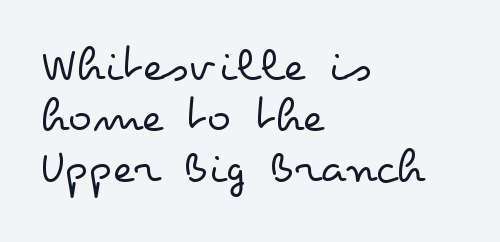
{"italic": "no", "bold": "no", "weight": "regular", "width": "wide", "stroke_contrast": "low", "x_height": "small", "monospaced": "no", "underline": "no", "align": "left", "line_spacing": "tight", "line_spacing_ratio": 1.02, "letter_spacing": "normal", "letter_spacing_em": 0.0, "glyph_px": 50}
